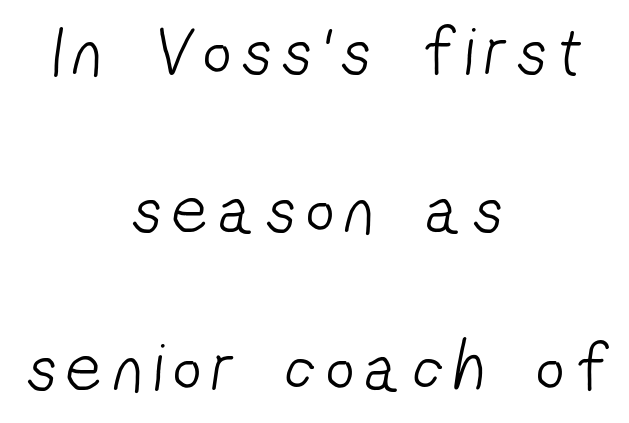
The image shows 69 px light, condensed sans-serif type; set centered, loose line spacing (2.29x), not underlined; low stroke contrast and a medium x-height.
